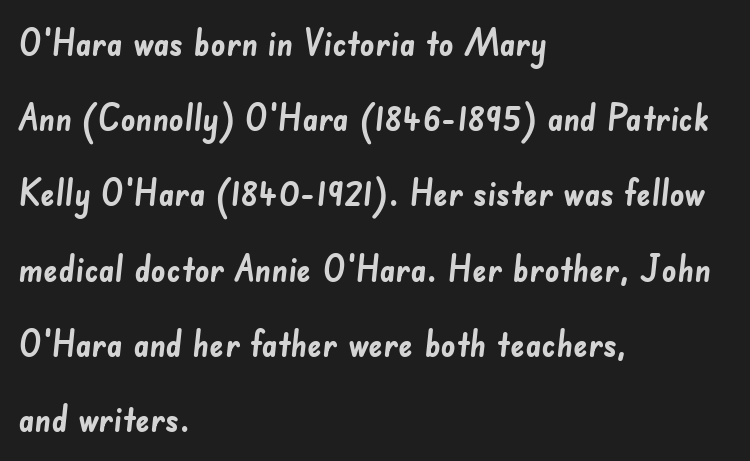
The image shows 36 px semibold sans-serif type; set left-aligned, loose line spacing (2.09x), normal letter spacing, not underlined; low stroke contrast and a small x-height.
